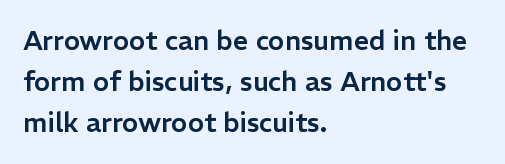
The image shows 27 px text type, upright; set left-aligned, normal line spacing (1.52x), normal letter spacing, not underlined.
